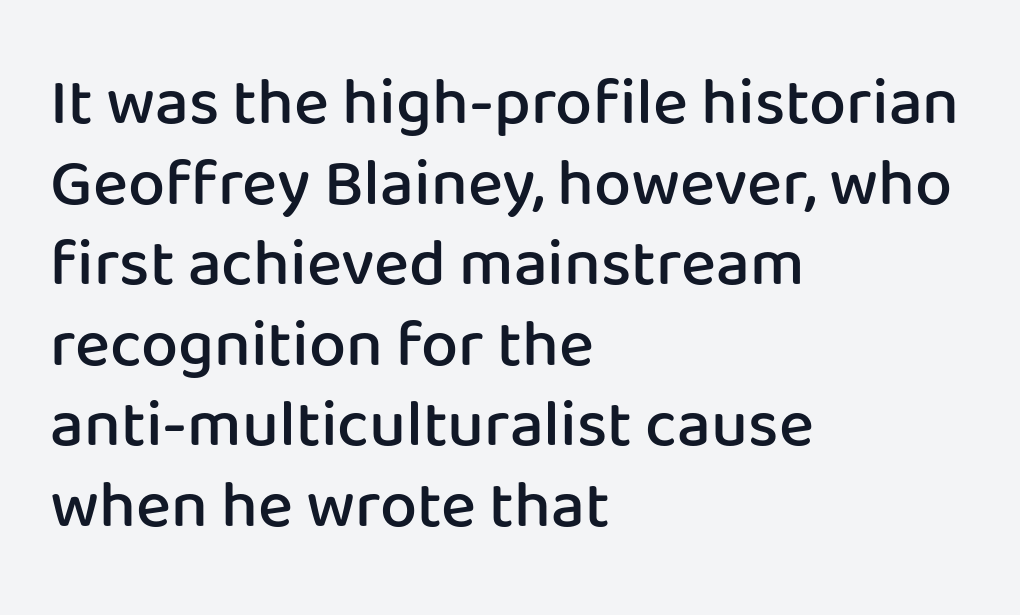
The image shows 66 px semibold sans-serif type, upright; set left-aligned, line spacing 1.22x, normal letter spacing, not underlined; low stroke contrast and a medium x-height.
